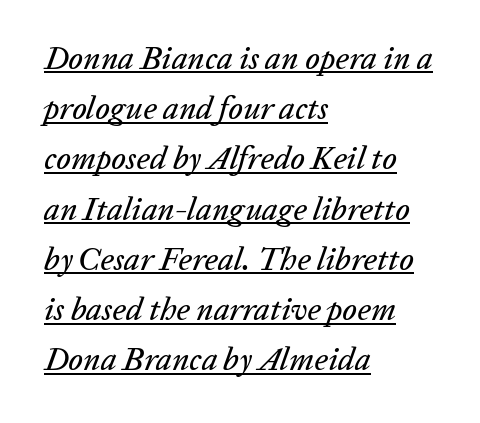
{"italic": "yes", "lean": "right", "slant_degrees": 20, "width": "normal", "stroke_contrast": "low", "x_height": "medium", "monospaced": "no", "underline": "yes", "align": "left", "line_spacing": "normal", "line_spacing_ratio": 1.57, "letter_spacing": "normal", "letter_spacing_em": 0.0, "glyph_px": 32}
